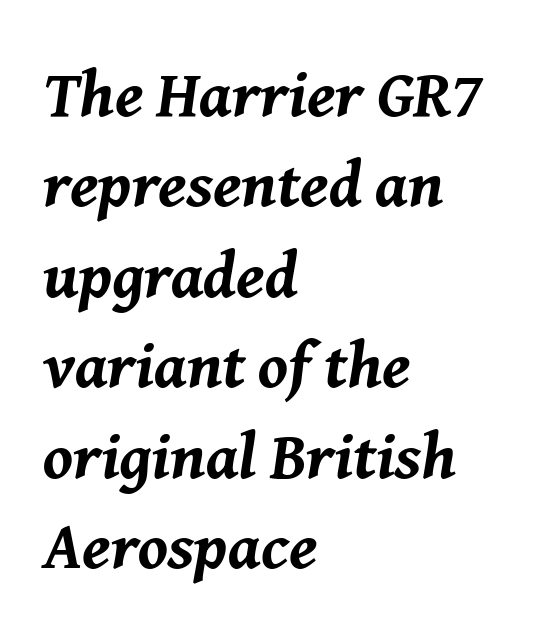
Each line starts at the same left margin while the right side varies. Its strokes are broad and dark, the hallmark of bold type. These lines were composed using italics. These lines sit exactly where default settings would place them. Character widths vary here, with narrow letters taking less room than wide ones.
